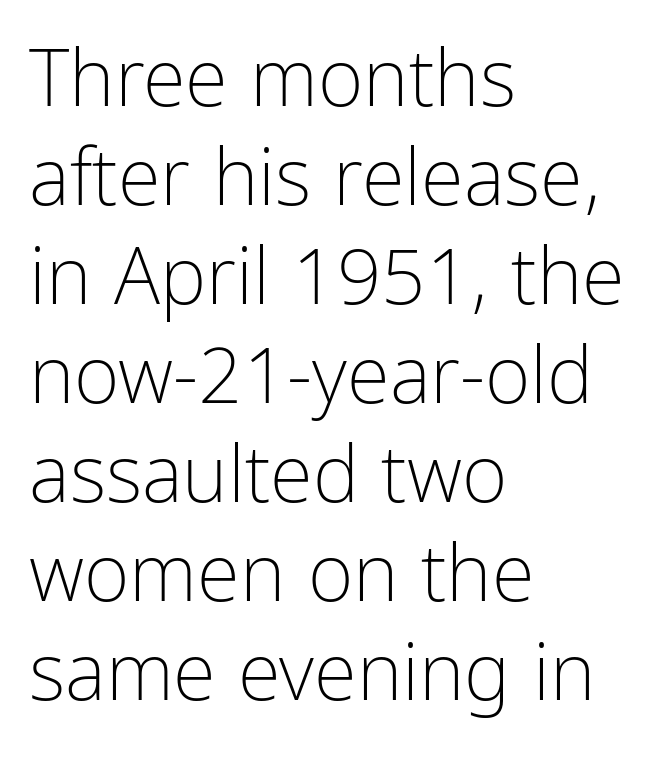
The image shows 78 px light, condensed sans-serif type, upright; set left-aligned, normal line spacing (1.27x), normal letter spacing, not underlined; low stroke contrast and a medium x-height.
